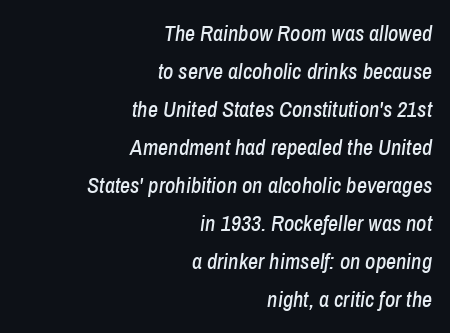
Q: Is the text italic (slanted)? A: Yes, it leans right by about 8 degrees.
Q: Is the text underlined? A: No.
Q: How is the paragraph aligned? A: Right-aligned.
Q: Is the spacing between letters normal or unusually wide? A: Normal.
